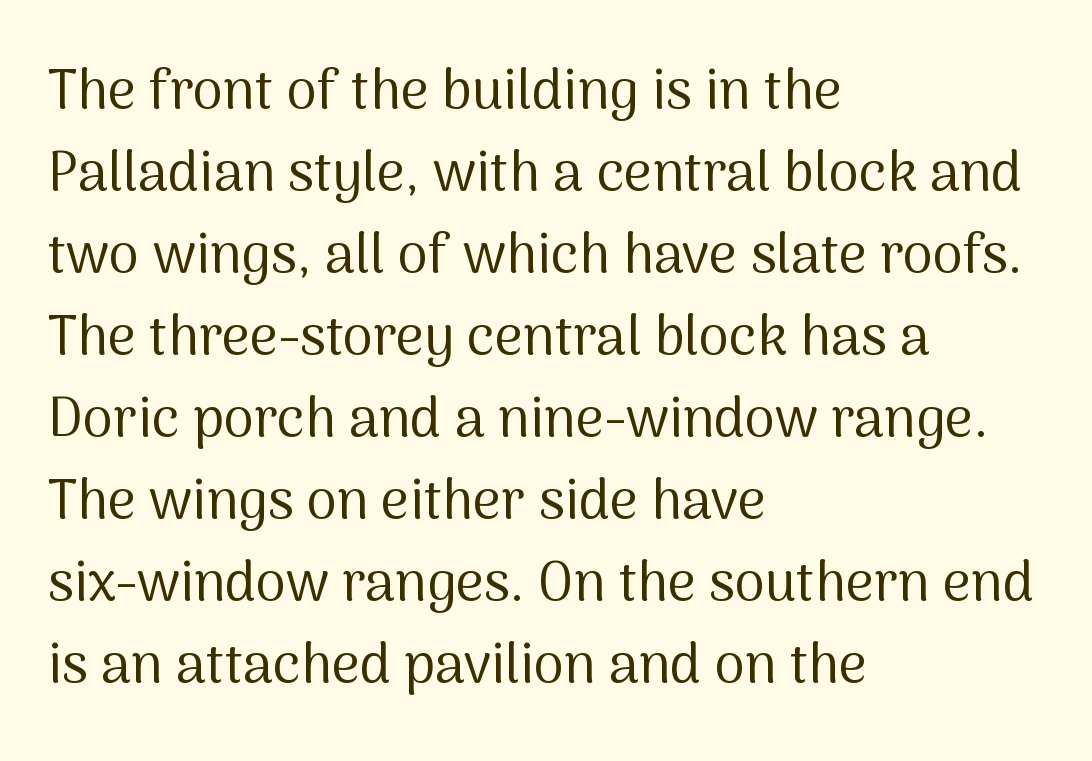
Here the glyphs are tracked normally, forming tight word shapes. In terms of posture, this sample is upright. Plain, unruled lines of type. Do the characters align in a grid? No, the font is proportional. Normally led — the rows are evenly, conventionally spaced. Compared with a typical body face, this is equally light or lighter still.
